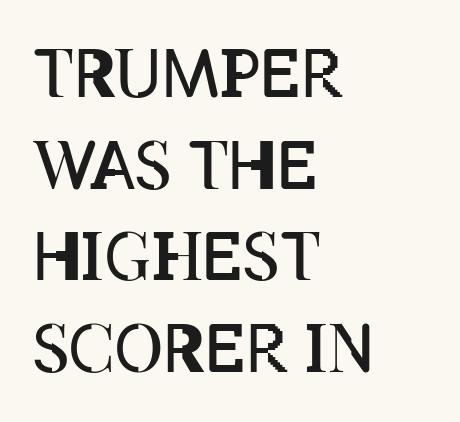
A typesetter would mark this as roman, not italic. The font is comparable to plain body text, perhaps lighter. Nothing unusual about the tracking: characters are spaced as the font intends. You could not count columns in this text — the font is proportionally spaced. Caption: multi-line text, flush left, ragged right. A typesetter would call this leading conventional body-copy spacing.
